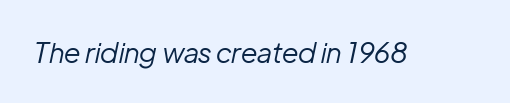
{"italic": "yes", "lean": "right", "slant_degrees": 12, "bold": "no", "weight": "regular", "width": "normal", "stroke_contrast": "low", "x_height": "medium", "monospaced": "no", "underline": "no", "letter_spacing": "normal", "letter_spacing_em": 0.0, "glyph_px": 28}
